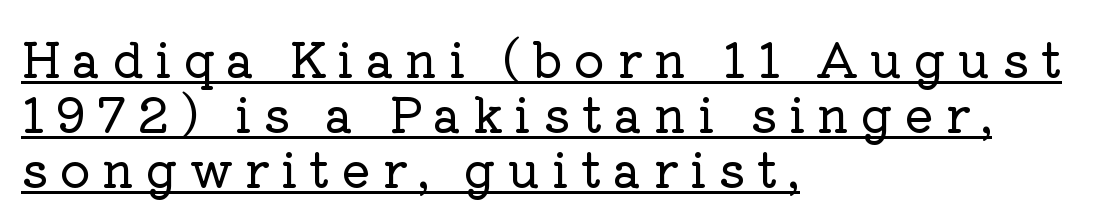
{"serif": "yes", "italic": "no", "width": "normal", "stroke_contrast": "low", "x_height": "medium", "monospaced": "no", "underline": "yes", "align": "left", "line_spacing": "tight", "line_spacing_ratio": 1.15, "letter_spacing": "wide", "letter_spacing_em": 0.24, "glyph_px": 48}
